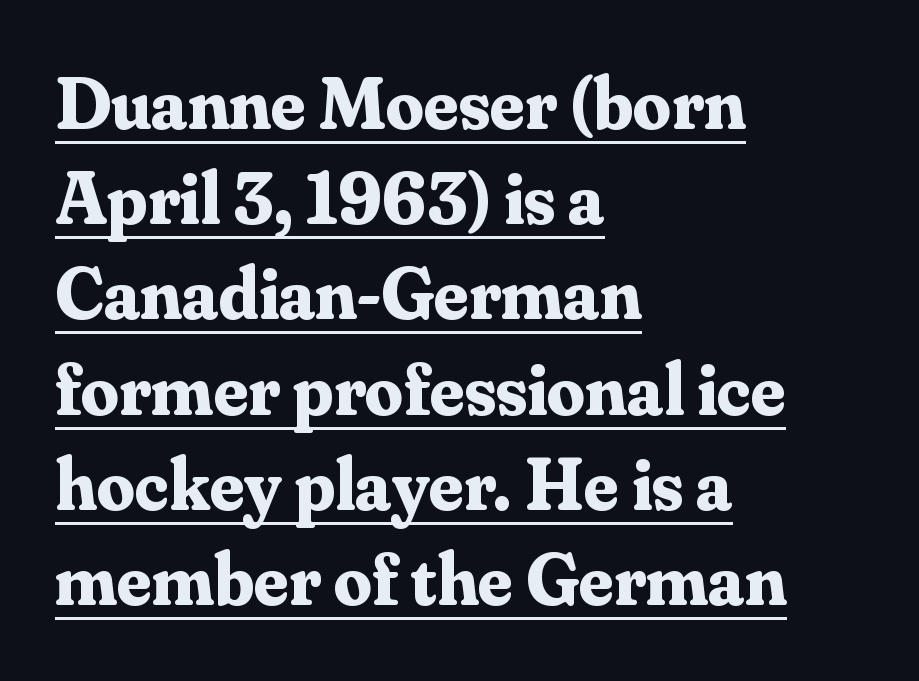
Q: Is the text bold? A: Yes.
Q: Is the text italic (slanted)? A: No, it is upright.
Q: Is the typeface a serif or a sans-serif typeface? A: Serif.
Q: Is the text underlined? A: Yes.
Q: How is the paragraph aligned? A: Left-aligned.
Q: Is the spacing between letters normal or unusually wide? A: Normal.
Q: Is the spacing between lines tight, normal or loose? A: Normal.
Q: Width (condensed, normal, or wide)? A: Normal.
Q: Stroke contrast? A: Medium.
Q: x-height? A: Small.
Q: Monospaced? A: No.
